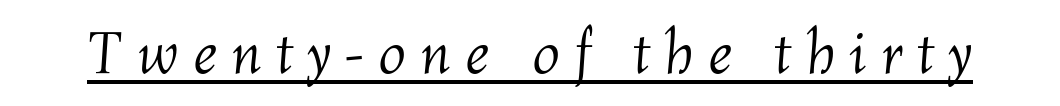
The image shows 61 px light type, italic (leaning right); set unusually wide letter spacing (+0.23 em), underlined; medium stroke contrast and a medium x-height.
